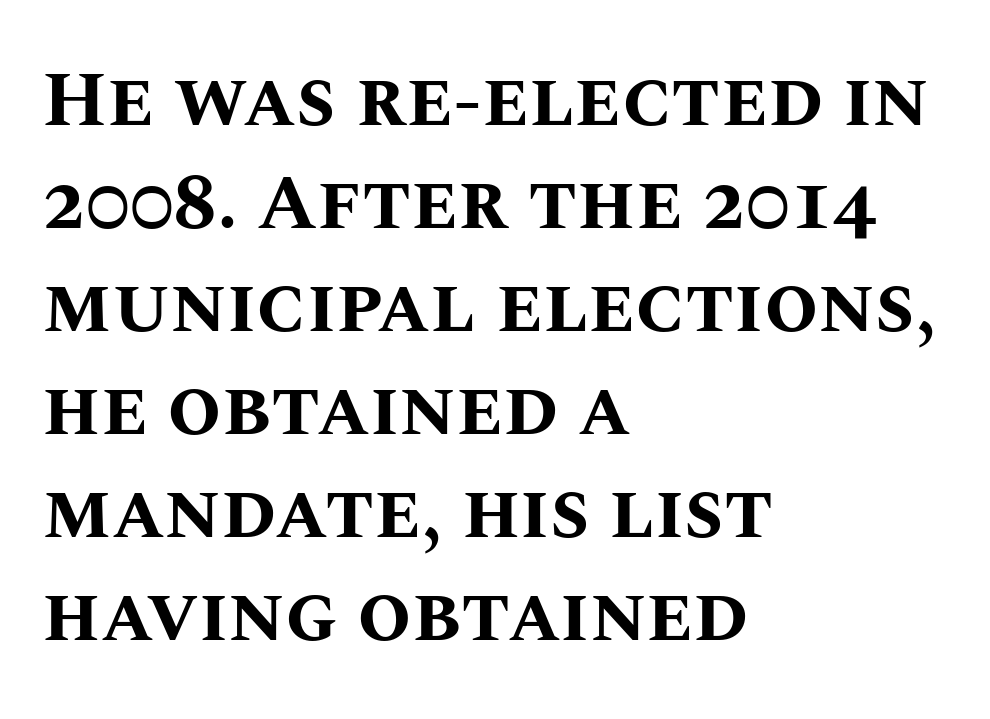
The face used here is rendered with its standard letterfit. The paragraph has a hard left edge and a soft right edge. Heavy, bold letterforms. Think of a printed novel: that variable character pitch is what you see here. Beneath every word, the page is bare. A typesetter would call this leading conventional body-copy spacing.
